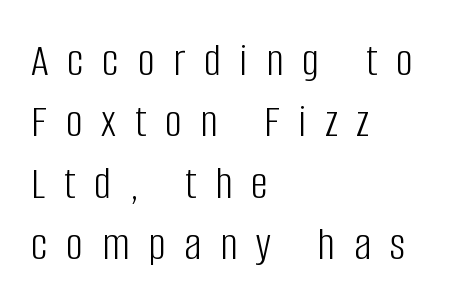
Check where the strokes stop: nothing finishes them off — pure sans. Italic? Not at all — the glyphs are vertical. Each stroke keeps to a modest, everyday thickness or less. Vertically, the passage feels balanced, rows spaced as you'd expect. Every row of glyphs begins at an identical x-position on the left.
